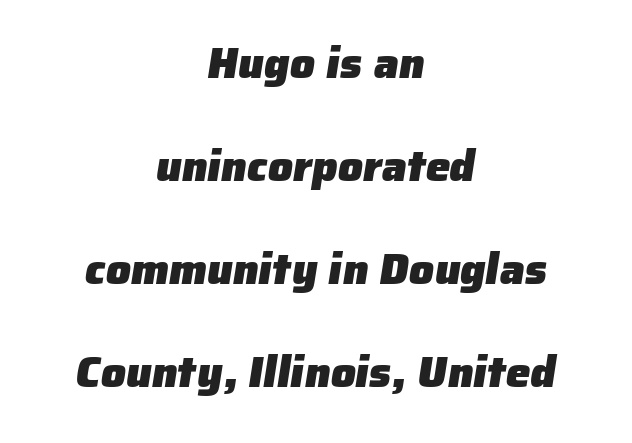
The image shows 44 px heavy sans-serif type; set centered, loose line spacing (2.34x), normal letter spacing, not underlined; low stroke contrast and a medium x-height.
